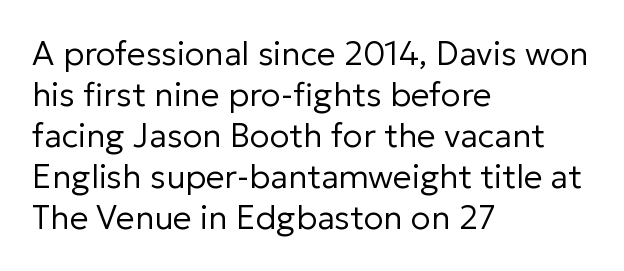
Q: Is the text bold? A: No.
Q: Is the text italic (slanted)? A: No, it is upright.
Q: Is the typeface a serif or a sans-serif typeface? A: Sans-serif.
Q: Is the text underlined? A: No.
Q: How is the paragraph aligned? A: Left-aligned.
Q: Is the spacing between letters normal or unusually wide? A: Normal.
Q: Width (condensed, normal, or wide)? A: Normal.
Q: Stroke contrast? A: Low.
Q: x-height? A: Medium.
Q: Monospaced? A: No.
